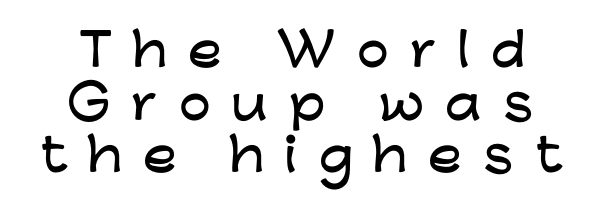
The image shows 45 px wide sans-serif type, upright; set centered, line spacing 1.17x, unusually wide letter spacing (+0.47 em), not underlined; low stroke contrast and a medium x-height.
